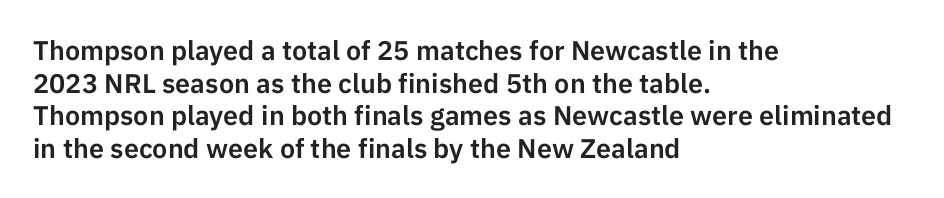
{"italic": "no", "underline": "no", "align": "left", "line_spacing_ratio": 1.21, "letter_spacing": "normal", "letter_spacing_em": 0.0, "glyph_px": 27}
